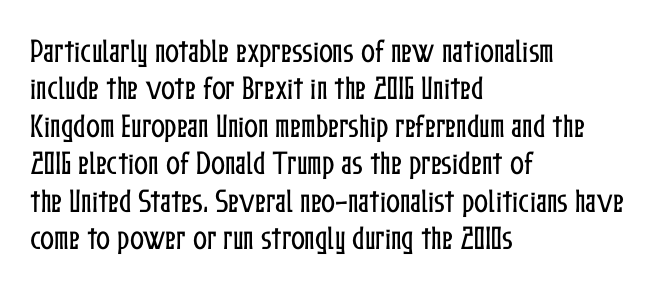
Q: Is the text italic (slanted)? A: No, it is upright.
Q: Is the text underlined? A: No.
Q: How is the paragraph aligned? A: Left-aligned.
Q: Is the spacing between letters normal or unusually wide? A: Normal.
Q: Is the spacing between lines tight, normal or loose? A: Normal.
